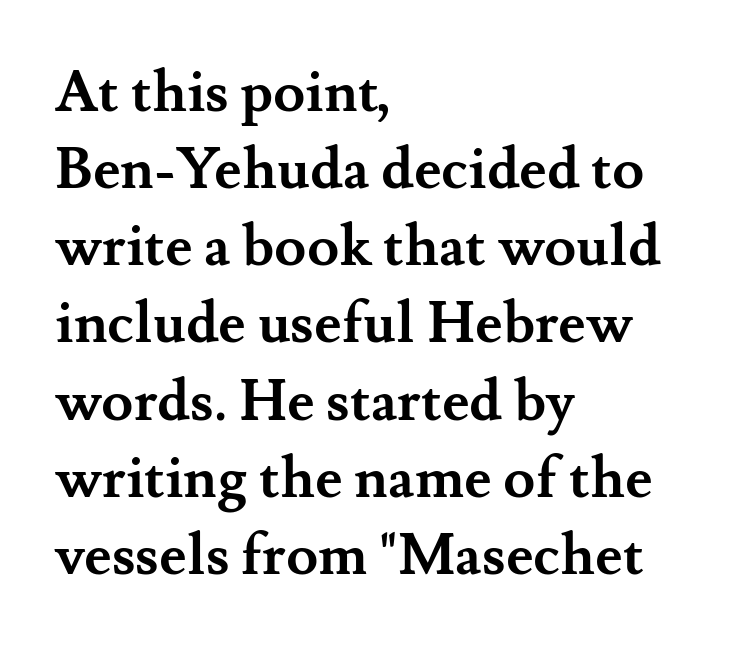
{"serif": "yes", "italic": "no", "bold": "yes", "weight": "semibold", "width": "normal", "stroke_contrast": "medium", "x_height": "small", "monospaced": "no", "underline": "no", "align": "left", "line_spacing": "normal", "line_spacing_ratio": 1.33, "letter_spacing": "normal", "letter_spacing_em": 0.0, "glyph_px": 58}
